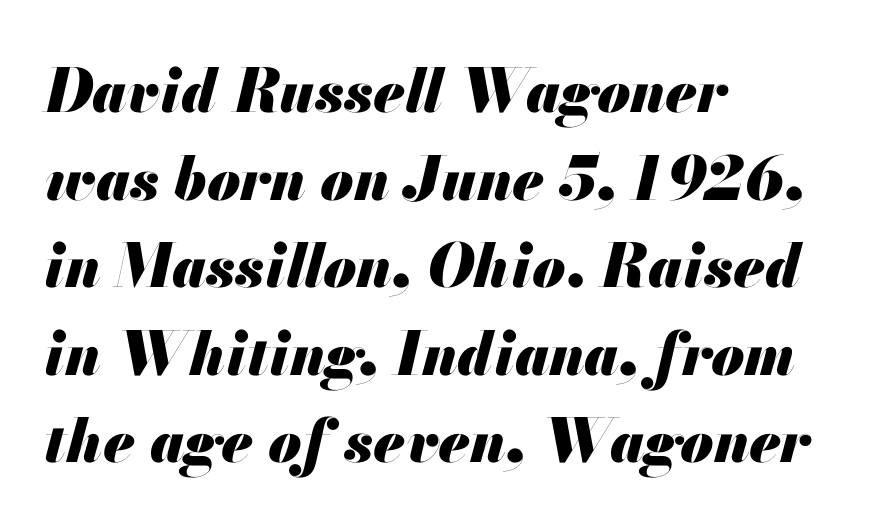
{"italic": "yes", "lean": "right", "slant_degrees": 13, "bold": "yes", "weight": "heavy", "width": "normal", "stroke_contrast": "medium", "x_height": "small", "monospaced": "no", "underline": "no", "align": "left", "line_spacing": "normal", "line_spacing_ratio": 1.46, "letter_spacing": "normal", "letter_spacing_em": 0.0, "glyph_px": 60}
